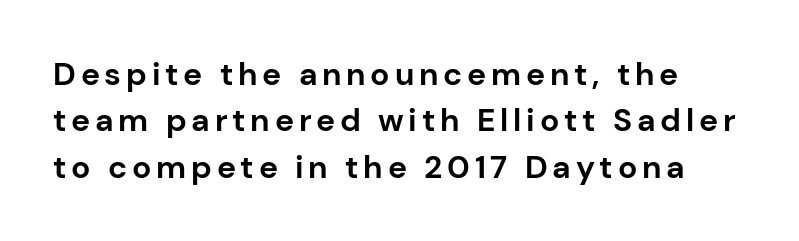
The image shows 32 px bold sans-serif type, upright; set normal line spacing (1.45x), not underlined; low stroke contrast and a medium x-height.
